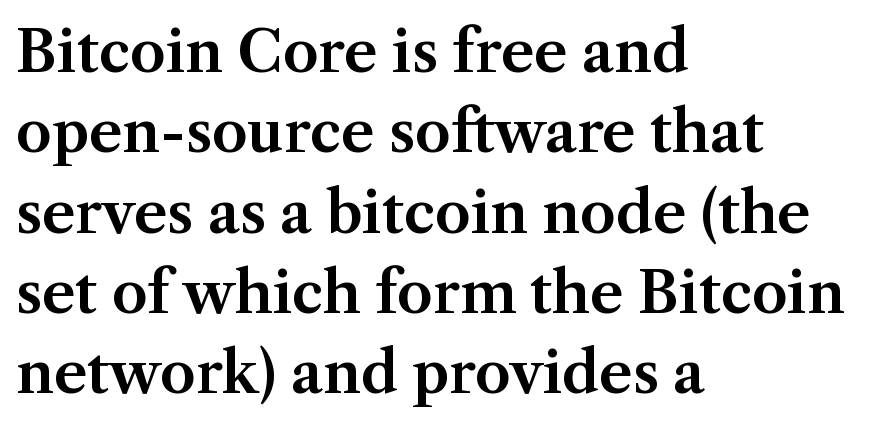
{"serif": "yes", "italic": "no", "width": "normal", "stroke_contrast": "medium", "x_height": "medium", "monospaced": "no", "underline": "no", "align": "left", "line_spacing": "normal", "line_spacing_ratio": 1.41, "letter_spacing": "normal", "letter_spacing_em": 0.0, "glyph_px": 57}
